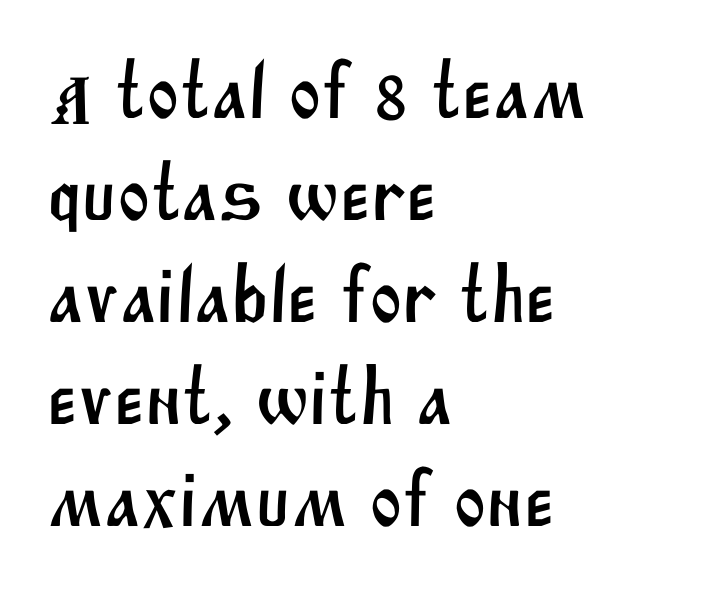
Q: Is the typeface a serif or a sans-serif typeface? A: Sans-serif.
Q: Is the text underlined? A: No.
Q: How is the paragraph aligned? A: Left-aligned.
Q: Is the spacing between letters normal or unusually wide? A: Normal.
Q: Is the spacing between lines tight, normal or loose? A: Normal.
Q: Width (condensed, normal, or wide)? A: Normal.
Q: Stroke contrast? A: Medium.
Q: x-height? A: Large.
Q: Monospaced? A: No.
